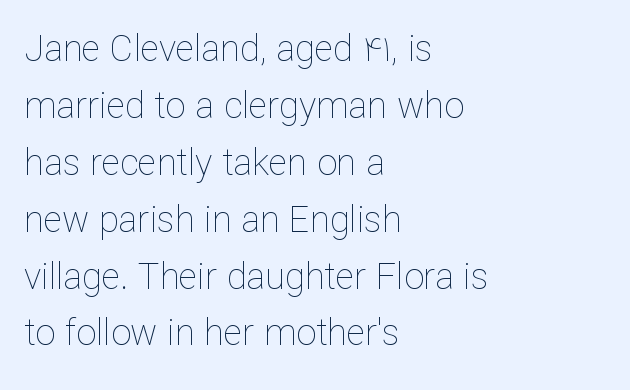
{"italic": "no", "bold": "no", "weight": "thin", "width": "normal", "stroke_contrast": "low", "x_height": "medium", "monospaced": "no", "underline": "no", "align": "left", "line_spacing": "normal", "line_spacing_ratio": 1.58, "letter_spacing": "normal", "letter_spacing_em": 0.0, "glyph_px": 36}
